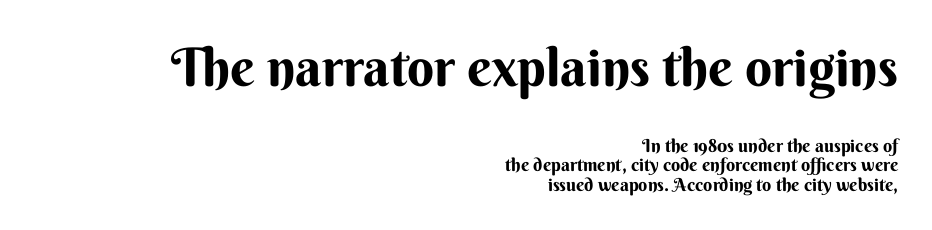
This layout puts the oversized block above and the modest block below. The horizontal fit of the characters is conventional and even. Has an underline been added? It has not. The compositor pushed each line to the right boundary.
